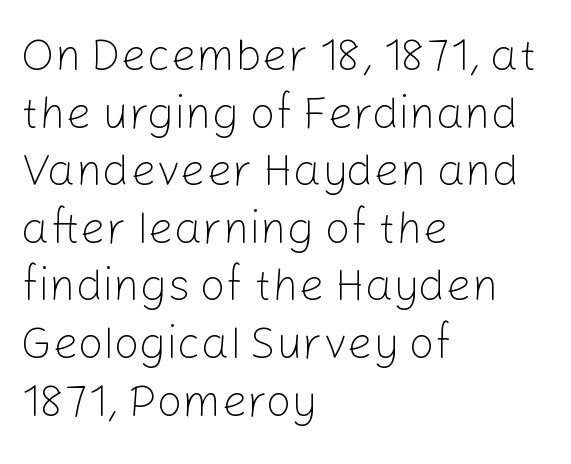
Q: Is the text bold? A: No.
Q: Is the text italic (slanted)? A: No, it is upright.
Q: Is the typeface a serif or a sans-serif typeface? A: Sans-serif.
Q: Is the text underlined? A: No.
Q: How is the paragraph aligned? A: Left-aligned.
Q: Is the spacing between letters normal or unusually wide? A: Normal.
Q: Is the spacing between lines tight, normal or loose? A: Normal.
Q: Width (condensed, normal, or wide)? A: Normal.
Q: Stroke contrast? A: Low.
Q: x-height? A: Medium.
Q: Monospaced? A: No.
